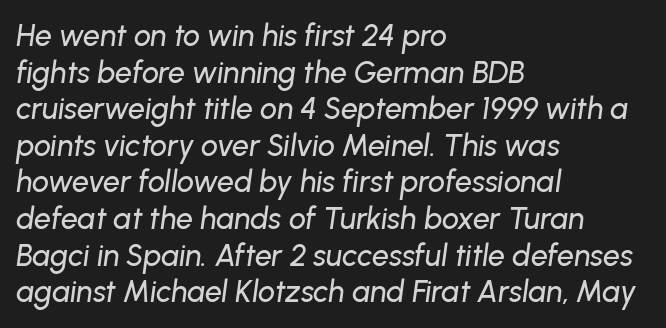
Do the characters align in a grid? No, the font is proportional. Horizontally, the lines are justified to the leading edge only. In terms of letterspacing, this is plain default setting. Descenders are the only things crossing below the line. Italic? Definitely — the glyphs are oblique.
